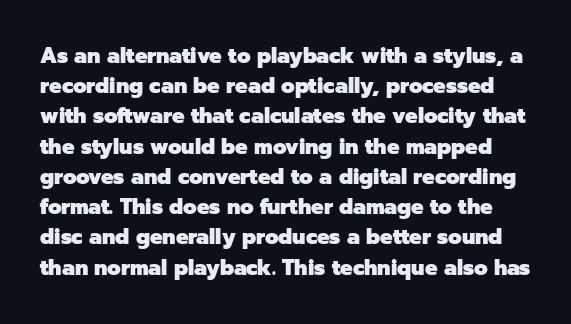
Q: Is the text bold? A: Yes.
Q: Is the text italic (slanted)? A: No, it is upright.
Q: Is the text underlined? A: No.
Q: Is the spacing between letters normal or unusually wide? A: Normal.
Q: Is the spacing between lines tight, normal or loose? A: Normal.
